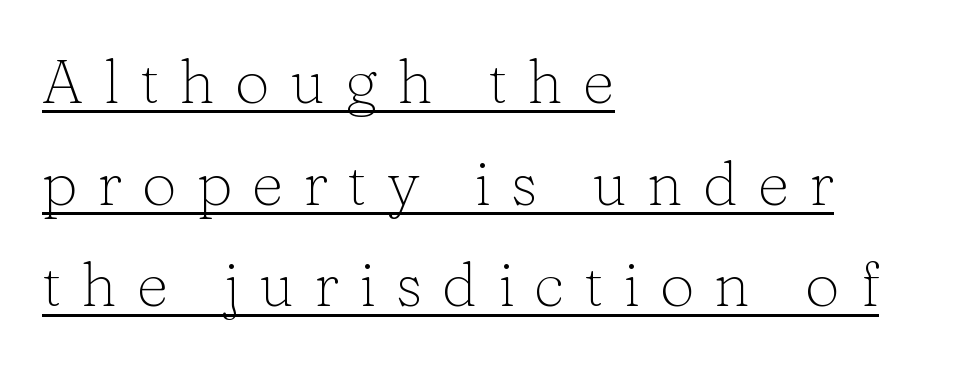
The image shows 62 px light serif type, upright; set left-aligned, normal line spacing (1.64x), unusually wide letter spacing (+0.32 em), underlined; low stroke contrast and a medium x-height.
